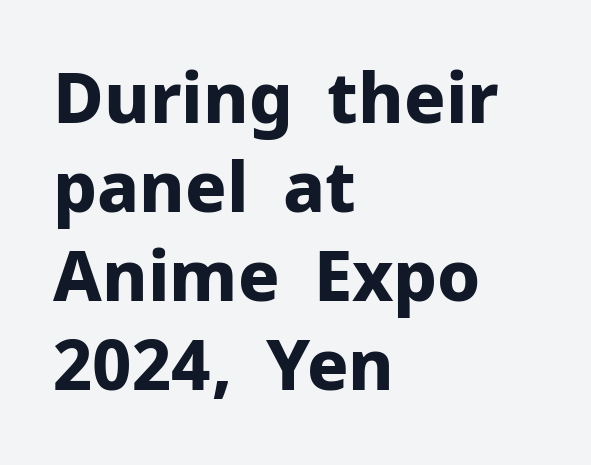
The image shows 69 px bold sans-serif type, upright; set left-aligned, normal line spacing (1.29x), normal letter spacing, not underlined; low stroke contrast and a medium x-height.
